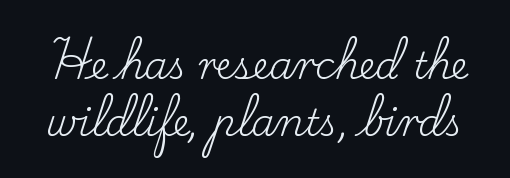
{"serif": "yes", "bold": "no", "weight": "regular", "width": "normal", "stroke_contrast": "low", "x_height": "small", "monospaced": "no", "underline": "no", "line_spacing": "normal", "line_spacing_ratio": 1.53, "letter_spacing": "normal", "letter_spacing_em": 0.0, "glyph_px": 37}
